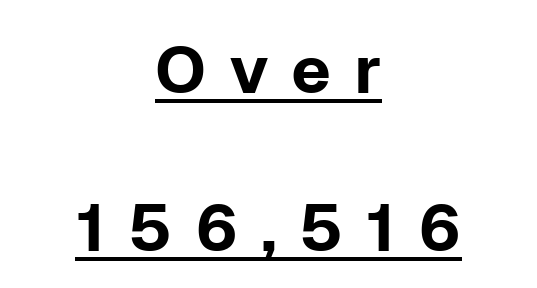
{"serif": "no", "italic": "no", "width": "normal", "stroke_contrast": "low", "x_height": "medium", "monospaced": "no", "underline": "yes", "align": "center", "line_spacing": "loose", "line_spacing_ratio": 2.4, "letter_spacing": "wide", "letter_spacing_em": 0.34, "glyph_px": 66}
